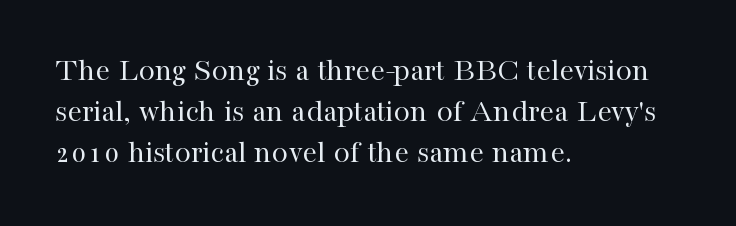
The image shows 33 px regular-weight serif type, upright; set left-aligned, line spacing 1.24x, normal letter spacing, not underlined; high stroke contrast and a medium x-height.
